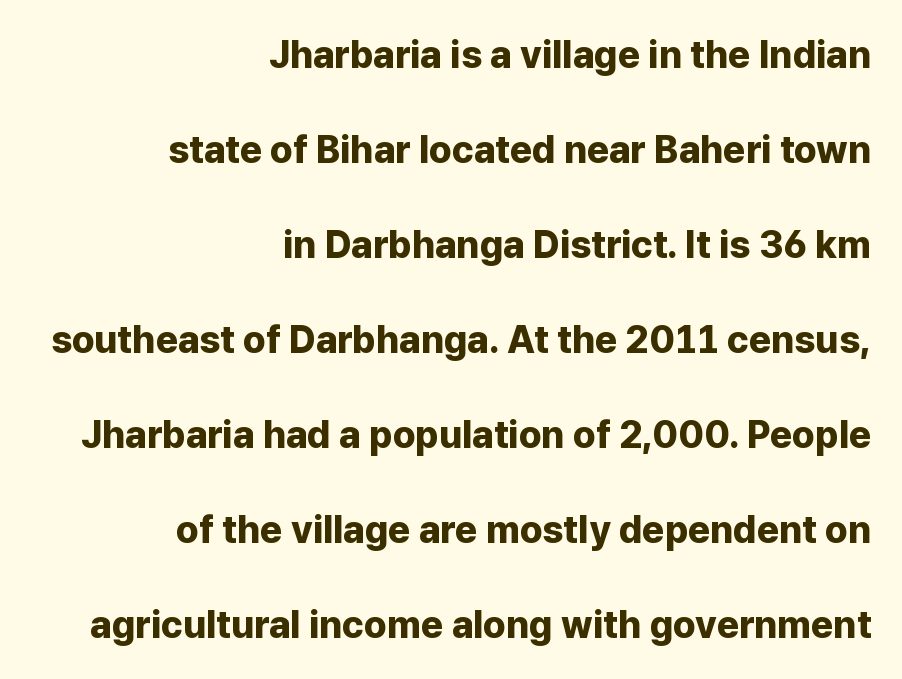
Q: Is the text bold? A: Yes.
Q: Is the text italic (slanted)? A: No, it is upright.
Q: Is the typeface a serif or a sans-serif typeface? A: Sans-serif.
Q: Is the text underlined? A: No.
Q: How is the paragraph aligned? A: Right-aligned.
Q: Is the spacing between letters normal or unusually wide? A: Normal.
Q: Is the spacing between lines tight, normal or loose? A: Loose.
Q: Width (condensed, normal, or wide)? A: Normal.
Q: Stroke contrast? A: Low.
Q: x-height? A: Medium.
Q: Monospaced? A: No.
